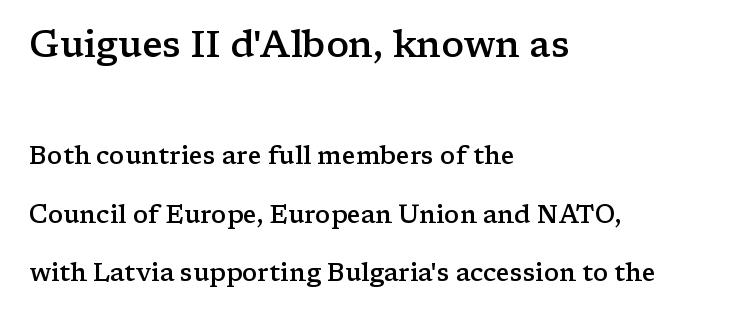
Tracking here is standard; glyphs follow each other at the usual distance. Summary of vertical rhythm: relaxed, with wide interline spacing. Letterform terminals end in serifs throughout the passage. Character widths vary here, with narrow letters taking less room than wide ones. A classic flush-left, rag-right setting is used for this passage.
